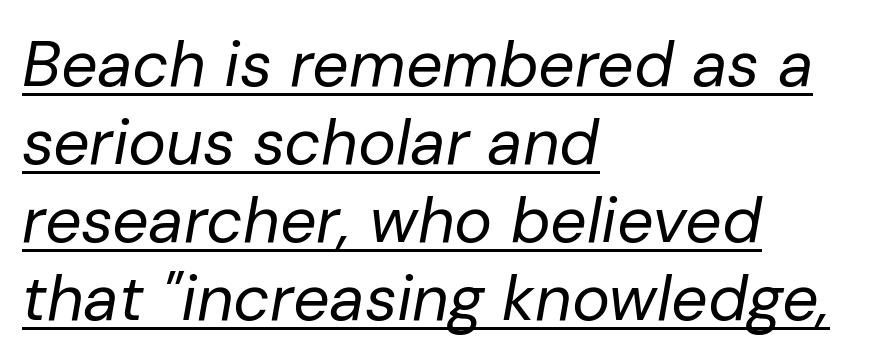
Q: Is the text bold? A: No.
Q: Is the text italic (slanted)? A: Yes, it leans right by about 10 degrees.
Q: Is the text underlined? A: Yes.
Q: How is the paragraph aligned? A: Left-aligned.
Q: Is the spacing between letters normal or unusually wide? A: Normal.
Q: Width (condensed, normal, or wide)? A: Normal.
Q: Stroke contrast? A: Low.
Q: x-height? A: Medium.
Q: Monospaced? A: No.
